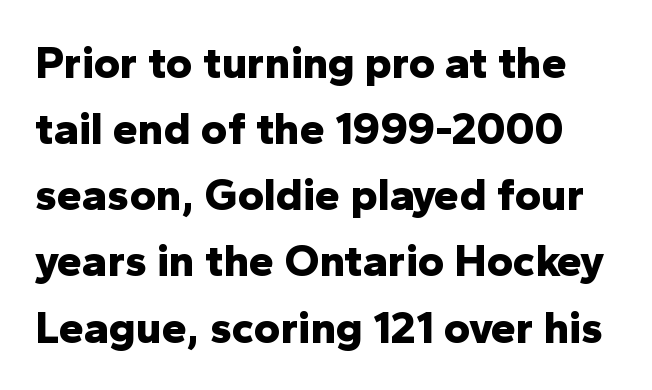
Look at the stroke-to-counter ratio: heavy, a bold. Typographically, this falls in the sans-serif category. The space directly below the letters is spotless. The leading is moderate, giving the passage an even texture. Here the glyphs are tracked normally, forming tight word shapes.
